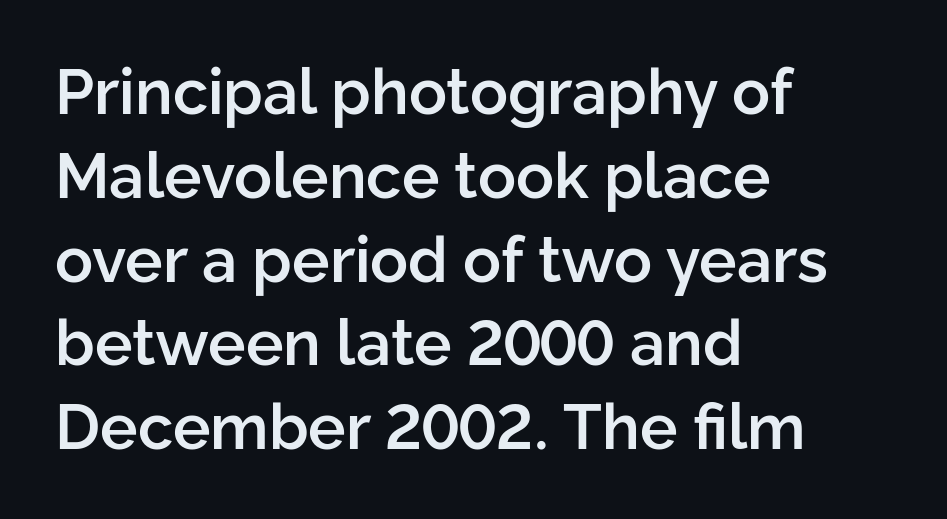
This sample uses an upright cut, with every glyph sitting square on the baseline. The passage shown is semibold, sitting just below true bold. Plain, unruled lines of type. Layout note: lines flush left. Varying glyph widths throughout — classic text-font behaviour.
